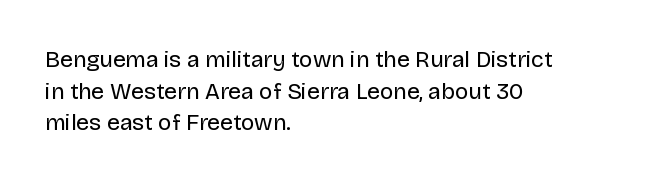
A roman cut, with each character standing at attention. Line spacing here is normal. The text block is weighted toward the left margin, trailing off unevenly rightward. Lines of text with bare space underneath. Nothing unusual about the tracking: characters are spaced as the font intends. A quiet, ordinary-to-light weight characterises the typeface.
